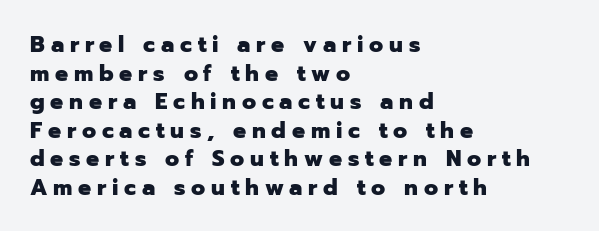
{"italic": "no", "bold": "yes", "underline": "no", "align": "left", "line_spacing_ratio": 1.24, "letter_spacing": "wide", "letter_spacing_em": 0.25, "glyph_px": 23}
